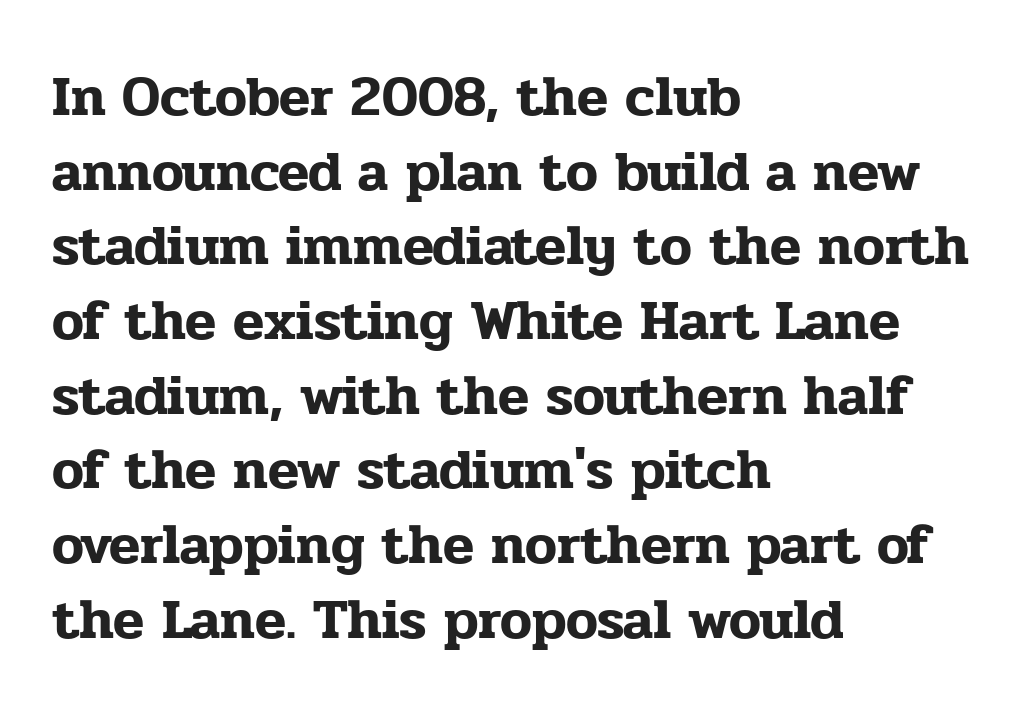
Q: Is the text italic (slanted)? A: No, it is upright.
Q: Is the typeface a serif or a sans-serif typeface? A: Serif.
Q: Is the text underlined? A: No.
Q: How is the paragraph aligned? A: Left-aligned.
Q: Is the spacing between letters normal or unusually wide? A: Normal.
Q: Is the spacing between lines tight, normal or loose? A: Normal.
Q: Width (condensed, normal, or wide)? A: Normal.
Q: Stroke contrast? A: Low.
Q: x-height? A: Medium.
Q: Monospaced? A: No.
